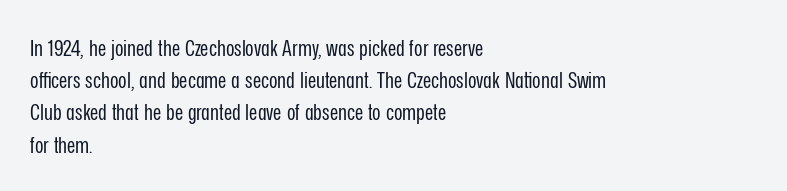
Q: Is the text bold? A: No.
Q: Is the text italic (slanted)? A: No, it is upright.
Q: Is the text underlined? A: No.
Q: How is the paragraph aligned? A: Left-aligned.
Q: Is the spacing between letters normal or unusually wide? A: Normal.
Q: Is the spacing between lines tight, normal or loose? A: Normal.
